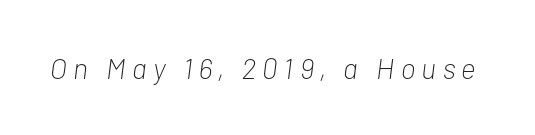
Nobody drew a line under any word here. Stems and bowls with no extra thickness — not bold. A typesetter would call this proportional, since set widths differ per character. The face used here has a pronounced slope to its letters. The type is letterspaced generously, with wide tracking.
